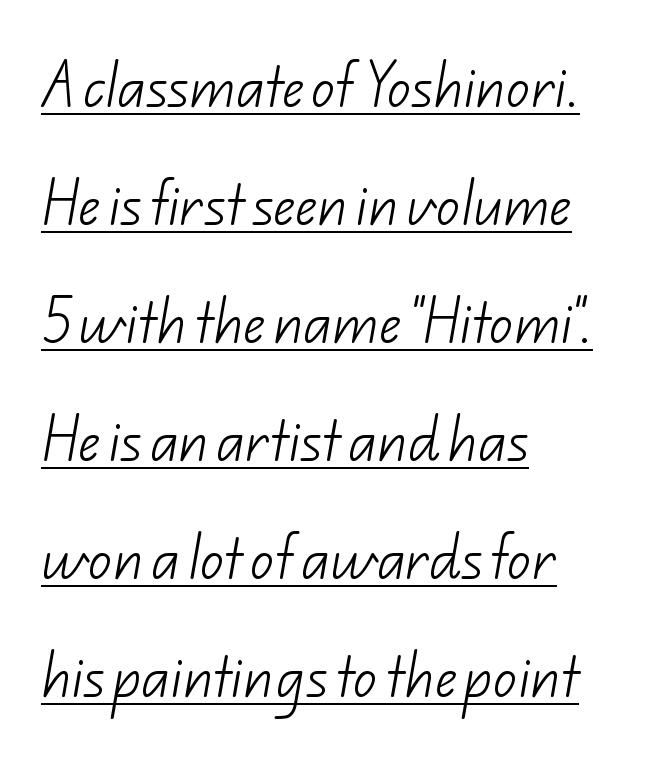
{"serif": "no", "bold": "no", "weight": "light", "width": "normal", "stroke_contrast": "low", "x_height": "small", "monospaced": "no", "underline": "yes", "align": "left", "line_spacing": "loose", "line_spacing_ratio": 2.46, "letter_spacing": "normal", "letter_spacing_em": 0.0, "glyph_px": 48}
